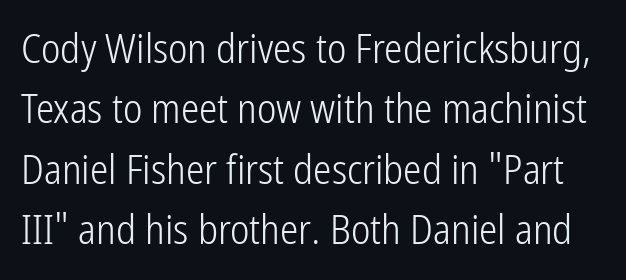
The image shows 41 px light, condensed sans-serif type, upright; set normal line spacing (1.47x), normal letter spacing, not underlined; low stroke contrast and a medium x-height.
